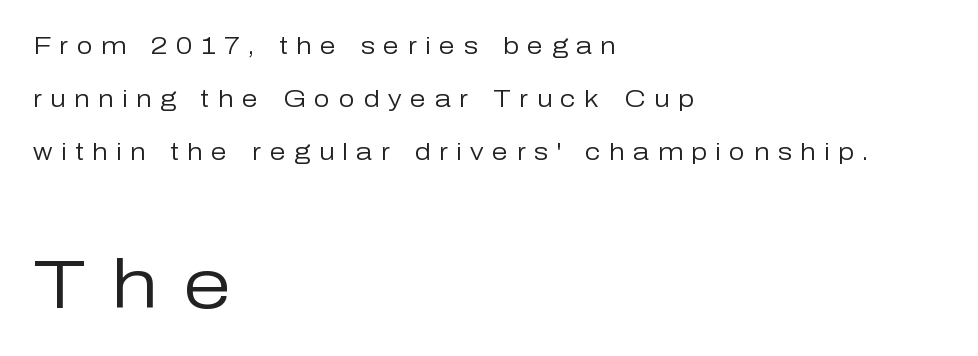
Whoever set this chose breathing room over compactness in the vertical rhythm. The typesetter chose a ragged-right arrangement here. These lines are composed in type without serifs. Look at the tracking — it's clearly loosened, letters drifting apart. The letters look calm and open, with moderate or lighter stems. Nope, not italic — everything's standing straight.
